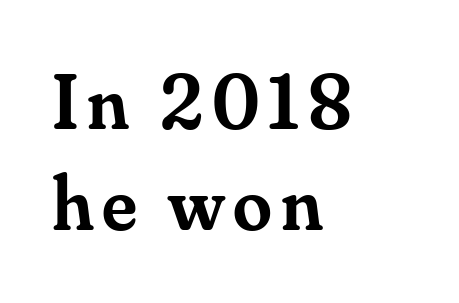
Q: Is the text bold? A: Semi-bold.
Q: Is the text italic (slanted)? A: No, it is upright.
Q: Is the typeface a serif or a sans-serif typeface? A: Serif.
Q: Is the text underlined? A: No.
Q: How is the paragraph aligned? A: Left-aligned.
Q: Is the spacing between lines tight, normal or loose? A: Normal.
Q: Width (condensed, normal, or wide)? A: Normal.
Q: Stroke contrast? A: Medium.
Q: x-height? A: Small.
Q: Monospaced? A: No.
